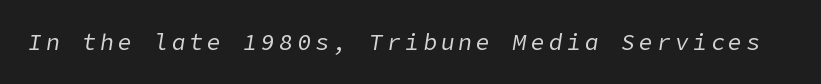
Would a proofreader flag this as italicized? Yes. Weight: in the light-to-regular range. Descender tails drop into unmarked territory.
